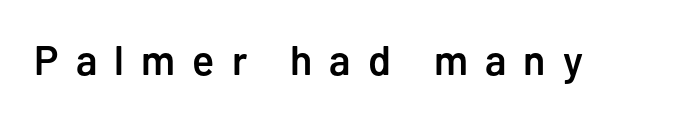
Q: Is the text bold? A: Semi-bold.
Q: Is the text italic (slanted)? A: No, it is upright.
Q: Is the typeface a serif or a sans-serif typeface? A: Sans-serif.
Q: Is the text underlined? A: No.
Q: Is the spacing between letters normal or unusually wide? A: Unusually wide.
Q: Width (condensed, normal, or wide)? A: Normal.
Q: Stroke contrast? A: Low.
Q: x-height? A: Medium.
Q: Monospaced? A: No.
